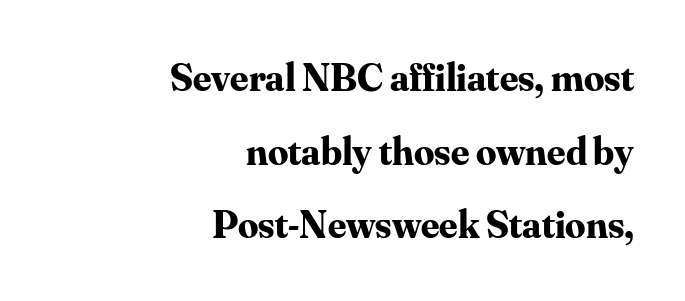
The image shows 40 px bold serif type, upright; set right-aligned, line spacing 1.84x, normal letter spacing, not underlined; medium stroke contrast and a small x-height.
